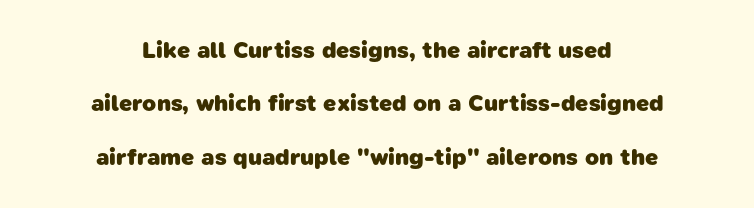
{"bold": "yes", "underline": "no", "align": "center", "line_spacing": "loose", "line_spacing_ratio": 2.32, "letter_spacing": "normal", "letter_spacing_em": 0.0, "glyph_px": 23}
